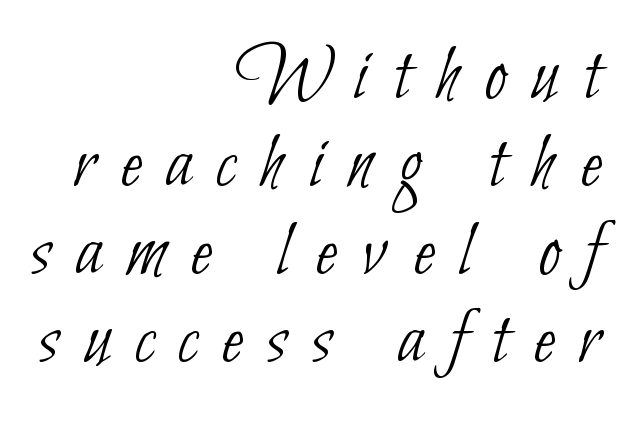
Is the letter spacing exaggerated? Yes — the characters are pushed far apart. A light-to-regular cut is what we see here. These lines are rendered in a variable-pitch font. Whoever set this chose condensed vertical rhythm over breathing room. The rag falls on the left side of this text block.
